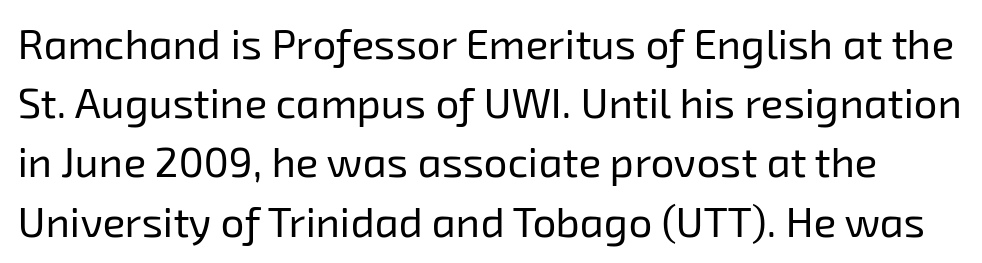
The image shows 42 px regular-weight sans-serif type; set normal line spacing (1.41x), normal letter spacing, not underlined; low stroke contrast and a medium x-height.
